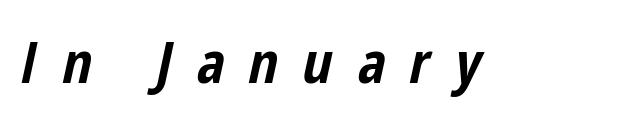
The glyphs look as if they've been sheared to an angle. The space beneath each line is pristine and unruled. Thick stems and heavy bowls — unmistakably bold. Someone cranked the tracking dial way up on this one. Varying glyph widths throughout — classic text-font behaviour.
